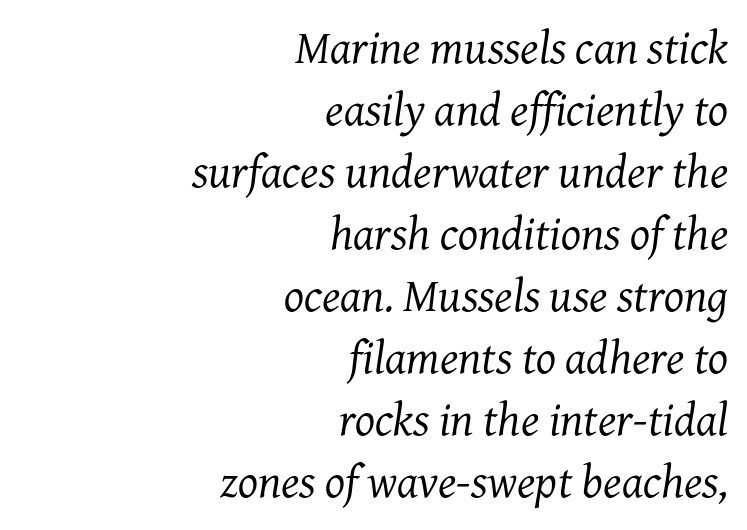
{"serif": "yes", "italic": "yes", "lean": "right", "slant_degrees": 7, "bold": "no", "weight": "regular", "width": "normal", "stroke_contrast": "medium", "x_height": "medium", "monospaced": "no", "underline": "no", "align": "right", "line_spacing": "normal", "line_spacing_ratio": 1.32, "letter_spacing": "normal", "letter_spacing_em": 0.0, "glyph_px": 47}
